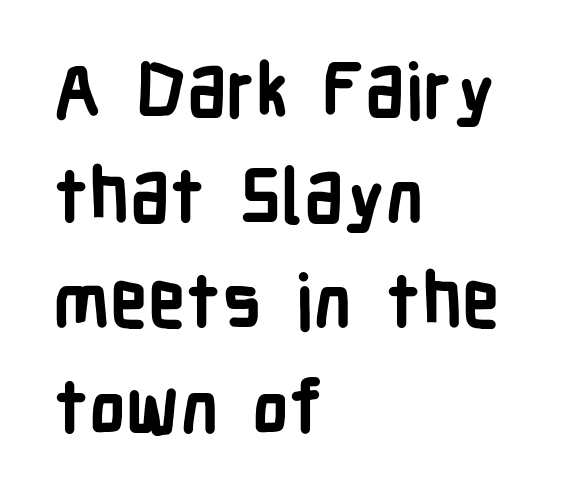
The typeface chosen for these lines omits serifs. A student would call this left alignment; a typographer would say flush left, rag right. On the weight axis this lands at bold, roughly 700. Honestly, there is no underline to notice here at all. The specimen reads as upright at a glance. If you measured baseline to baseline, you'd find a middling distance.
